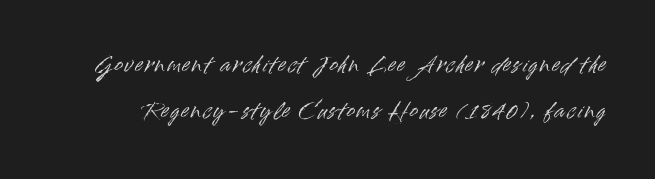
The rendering uses a large line-height, opening up the rows. A clean baseline with only descenders dipping below it.
